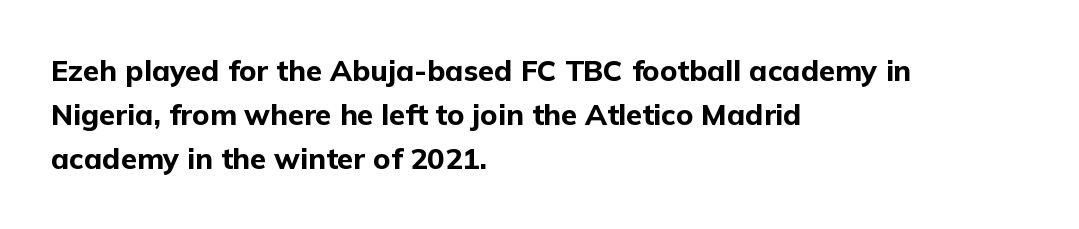
{"serif": "no", "italic": "no", "bold": "yes", "weight": "bold", "width": "normal", "stroke_contrast": "low", "x_height": "medium", "monospaced": "no", "underline": "no", "align": "left", "line_spacing": "normal", "line_spacing_ratio": 1.52, "letter_spacing": "normal", "letter_spacing_em": 0.0, "glyph_px": 29}
